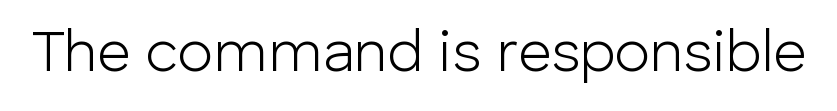
The image shows 58 px light sans-serif type, upright; set normal letter spacing, not underlined; low stroke contrast and a medium x-height.
